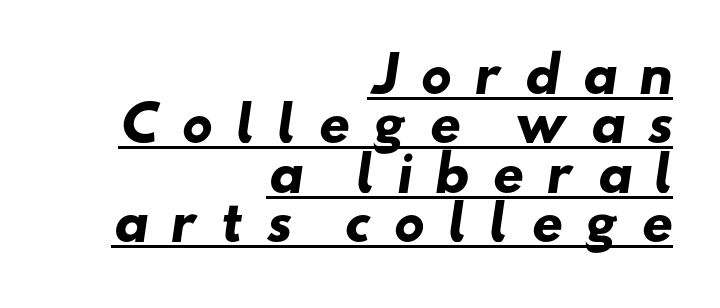
The image shows 49 px heavy, wide sans-serif type; set right-aligned, tight line spacing (1.01x), unusually wide letter spacing (+0.44 em), underlined; low stroke contrast and a small x-height.
